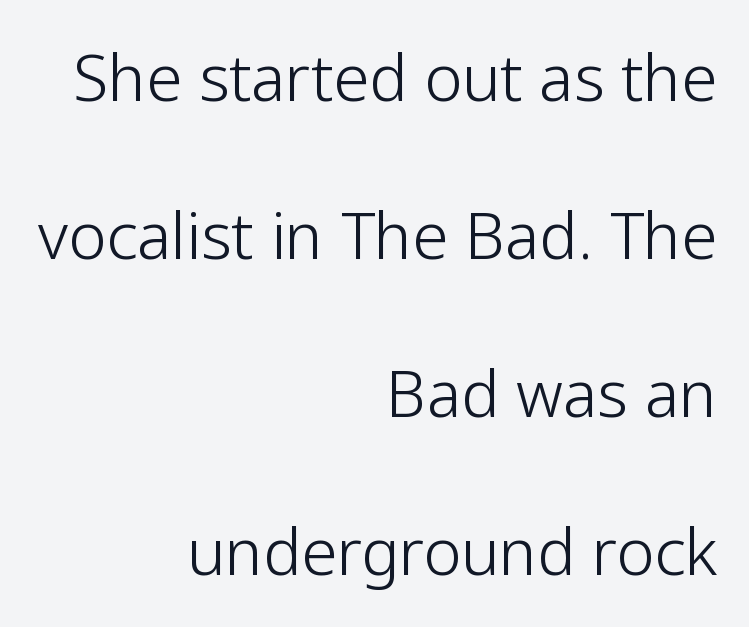
{"serif": "no", "italic": "no", "bold": "no", "weight": "light", "width": "normal", "stroke_contrast": "low", "x_height": "medium", "monospaced": "no", "underline": "no", "align": "right", "line_spacing": "loose", "line_spacing_ratio": 2.47, "letter_spacing": "normal", "letter_spacing_em": 0.0, "glyph_px": 64}
